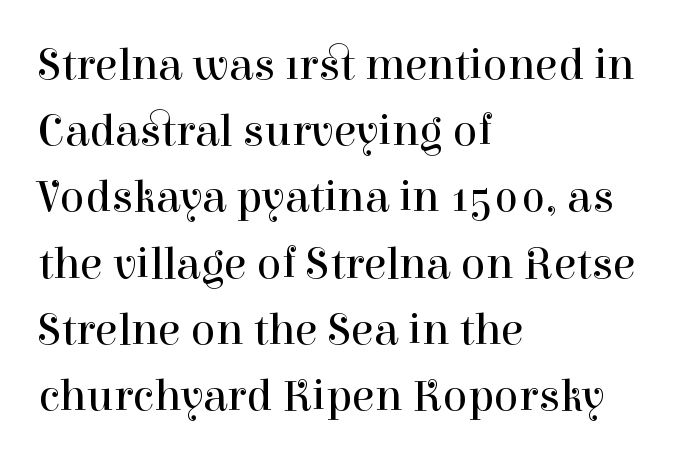
Q: Is the text bold? A: No.
Q: Is the text italic (slanted)? A: No, it is upright.
Q: Is the typeface a serif or a sans-serif typeface? A: Serif.
Q: Is the text underlined? A: No.
Q: How is the paragraph aligned? A: Left-aligned.
Q: Is the spacing between letters normal or unusually wide? A: Normal.
Q: Is the spacing between lines tight, normal or loose? A: Normal.
Q: Width (condensed, normal, or wide)? A: Normal.
Q: Stroke contrast? A: High.
Q: x-height? A: Medium.
Q: Monospaced? A: No.
